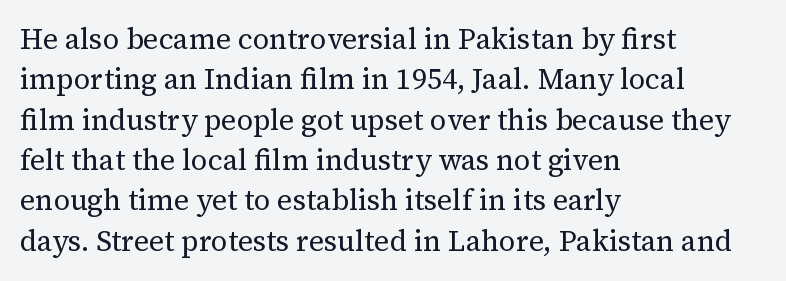
Q: Is the text bold? A: No.
Q: Is the text italic (slanted)? A: No, it is upright.
Q: Is the typeface a serif or a sans-serif typeface? A: Serif.
Q: Is the text underlined? A: No.
Q: How is the paragraph aligned? A: Left-aligned.
Q: Is the spacing between letters normal or unusually wide? A: Normal.
Q: Is the spacing between lines tight, normal or loose? A: Normal.
Q: Width (condensed, normal, or wide)? A: Normal.
Q: Stroke contrast? A: Medium.
Q: x-height? A: Medium.
Q: Monospaced? A: No.
